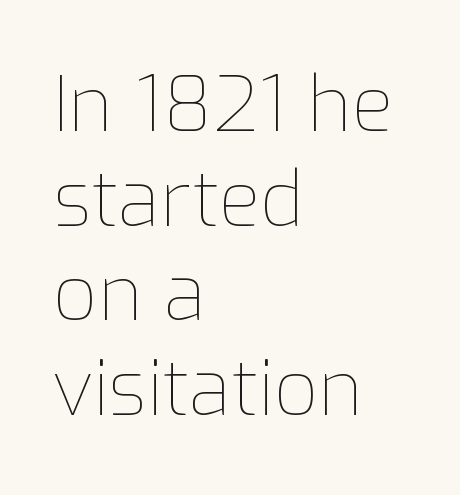
A typesetter would mark this as roman, not italic. No extra tracking has been applied to these lines. The rendering uses natural spacing where letterforms have individual widths. The weight would be labelled regular, book, light, or lighter still.
